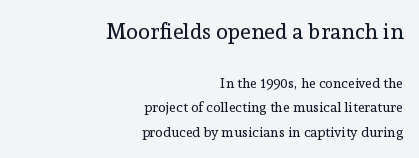
Q: Is the text bold? A: No.
Q: Is the text italic (slanted)? A: No, it is upright.
Q: Is the text underlined? A: No.
Q: How is the paragraph aligned? A: Right-aligned.
Q: Is the spacing between letters normal or unusually wide? A: Normal.
Q: Which block of text is set in a larger size, the first (top) or the second (bottom)? A: The first (top) one.
